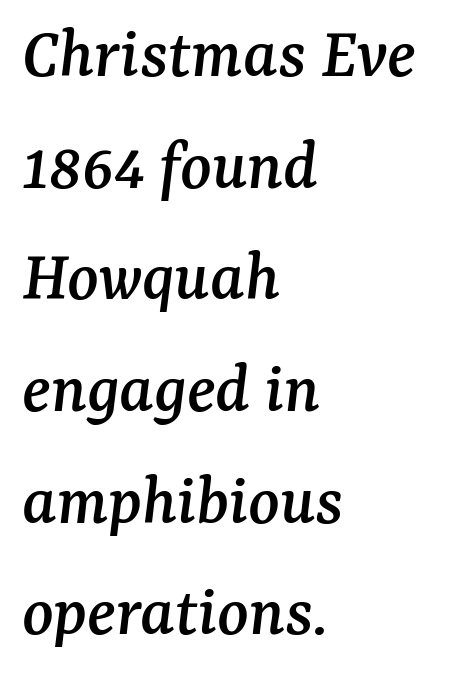
Q: Is the text italic (slanted)? A: Yes, it leans right by about 7 degrees.
Q: Is the typeface a serif or a sans-serif typeface? A: Serif.
Q: Is the text underlined? A: No.
Q: How is the paragraph aligned? A: Left-aligned.
Q: Is the spacing between letters normal or unusually wide? A: Normal.
Q: Is the spacing between lines tight, normal or loose? A: Normal.
Q: Width (condensed, normal, or wide)? A: Normal.
Q: Stroke contrast? A: Medium.
Q: x-height? A: Medium.
Q: Monospaced? A: No.
